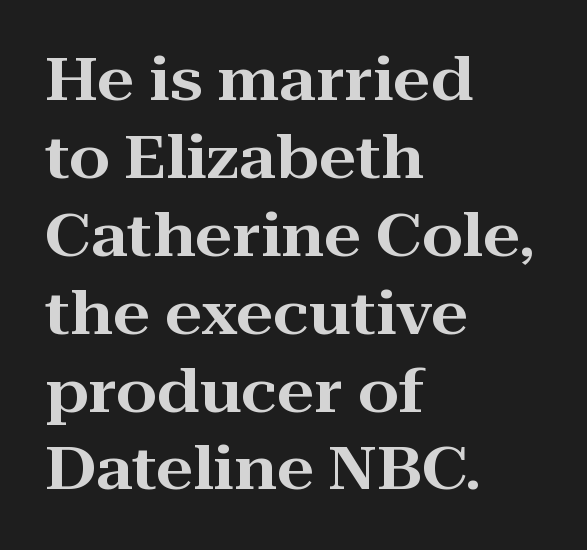
The image shows 59 px wide serif type, upright; set left-aligned, normal line spacing (1.32x), normal letter spacing, not underlined; high stroke contrast and a medium x-height.
